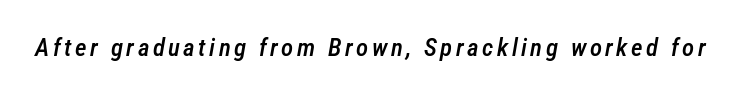
Any mark beneath the type? The region is blank. Heft: intermediate — a semibold. Tall strokes in this sample are angled rather than plumb.
